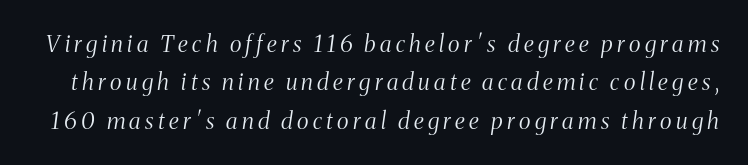
The image shows 23 px text type, italic (leaning right); set normal line spacing (1.67x), not underlined.
